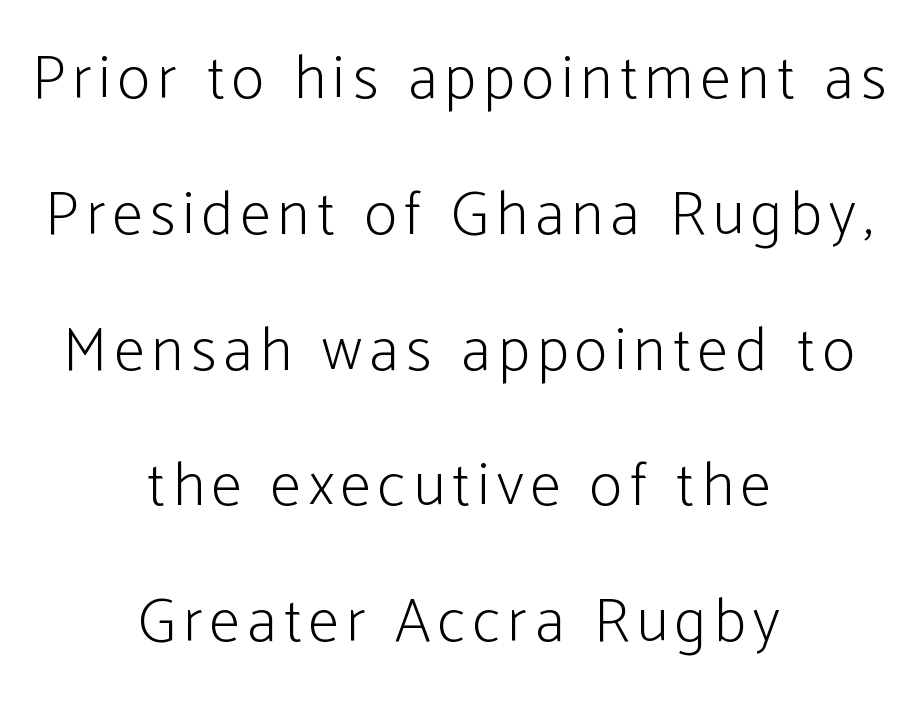
{"serif": "no", "italic": "no", "bold": "no", "weight": "light", "width": "condensed", "stroke_contrast": "low", "x_height": "medium", "monospaced": "no", "underline": "no", "align": "center", "line_spacing": "loose", "line_spacing_ratio": 2.19, "glyph_px": 62}
